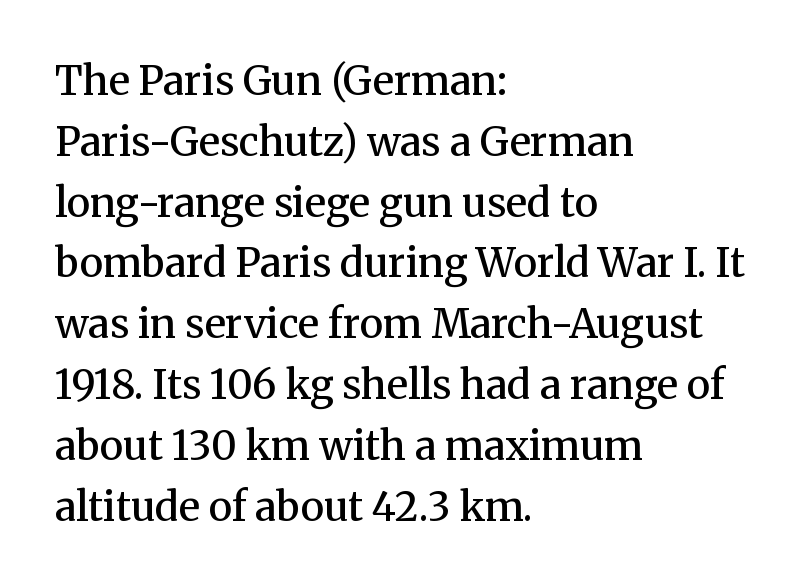
{"serif": "yes", "italic": "no", "bold": "semi", "weight": "semibold", "width": "normal", "stroke_contrast": "medium", "x_height": "medium", "monospaced": "no", "underline": "no", "align": "left", "line_spacing": "normal", "line_spacing_ratio": 1.52, "letter_spacing": "normal", "letter_spacing_em": 0.0, "glyph_px": 40}
